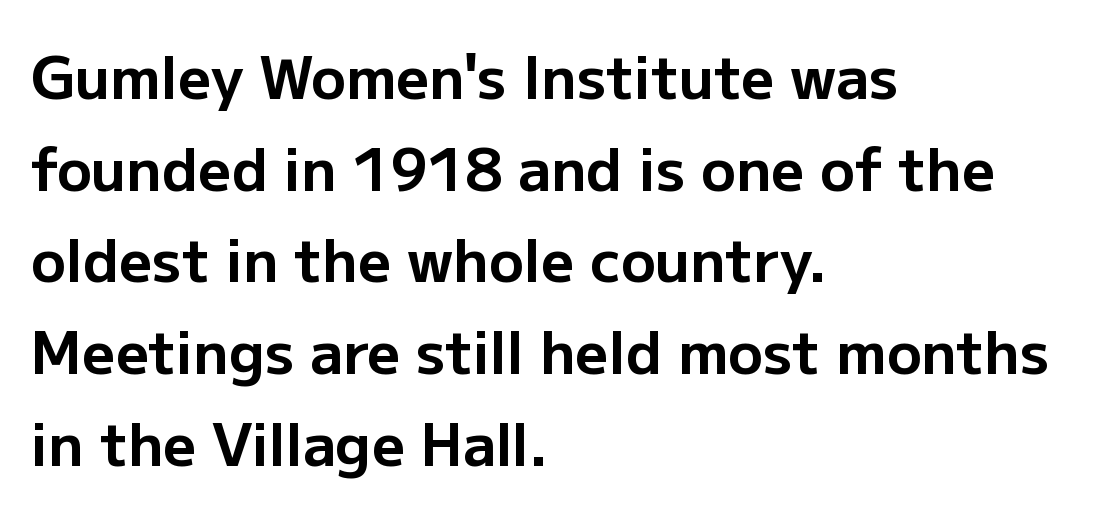
Q: Is the text bold? A: Yes.
Q: Is the text italic (slanted)? A: No, it is upright.
Q: Is the typeface a serif or a sans-serif typeface? A: Sans-serif.
Q: Is the text underlined? A: No.
Q: How is the paragraph aligned? A: Left-aligned.
Q: Is the spacing between letters normal or unusually wide? A: Normal.
Q: Is the spacing between lines tight, normal or loose? A: Normal.
Q: Width (condensed, normal, or wide)? A: Normal.
Q: Stroke contrast? A: Low.
Q: x-height? A: Medium.
Q: Monospaced? A: No.
